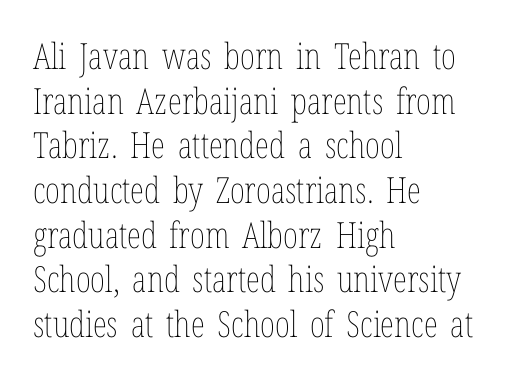
{"italic": "no", "bold": "no", "weight": "thin", "width": "condensed", "stroke_contrast": "low", "x_height": "medium", "monospaced": "no", "underline": "no", "align": "left", "line_spacing_ratio": 1.24, "letter_spacing": "normal", "letter_spacing_em": 0.0, "glyph_px": 36}
